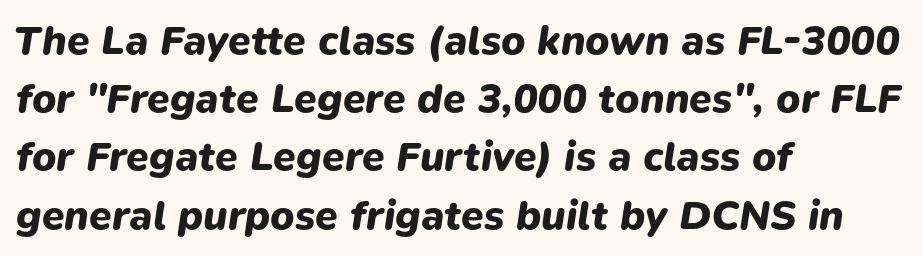
Q: Is the text bold? A: Yes.
Q: Is the text italic (slanted)? A: Yes, it leans right by about 9 degrees.
Q: Is the text underlined? A: No.
Q: How is the paragraph aligned? A: Left-aligned.
Q: Is the spacing between letters normal or unusually wide? A: Normal.
Q: Is the spacing between lines tight, normal or loose? A: Normal.
Q: Width (condensed, normal, or wide)? A: Normal.
Q: Stroke contrast? A: Low.
Q: x-height? A: Medium.
Q: Monospaced? A: No.
